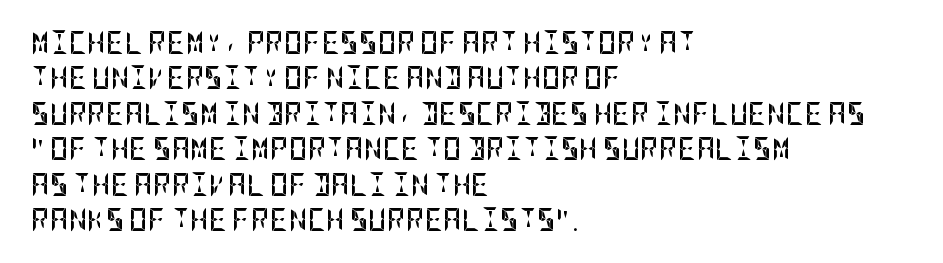
Q: Is the text bold? A: Yes.
Q: Is the text italic (slanted)? A: No, it is upright.
Q: Is the text underlined? A: No.
Q: How is the paragraph aligned? A: Left-aligned.
Q: Is the spacing between letters normal or unusually wide? A: Normal.
Q: Is the spacing between lines tight, normal or loose? A: Normal.
